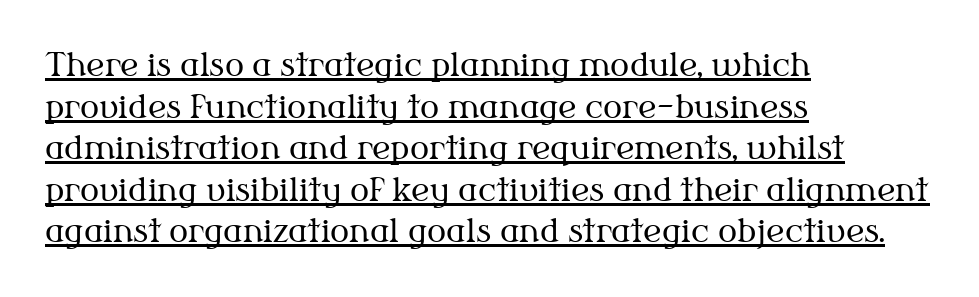
Q: Is the text bold? A: No.
Q: Is the text italic (slanted)? A: No, it is upright.
Q: Is the typeface a serif or a sans-serif typeface? A: Serif.
Q: Is the text underlined? A: Yes.
Q: How is the paragraph aligned? A: Left-aligned.
Q: Is the spacing between letters normal or unusually wide? A: Normal.
Q: Is the spacing between lines tight, normal or loose? A: Normal.
Q: Width (condensed, normal, or wide)? A: Normal.
Q: Stroke contrast? A: Medium.
Q: x-height? A: Medium.
Q: Monospaced? A: No.
